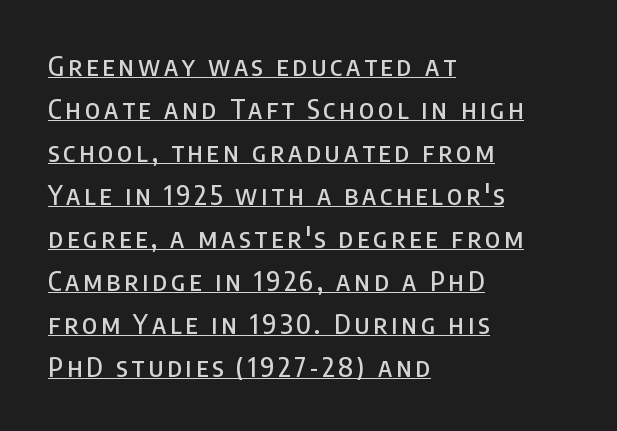
{"italic": "no", "underline": "yes", "align": "left", "line_spacing": "normal", "line_spacing_ratio": 1.59, "glyph_px": 27}
